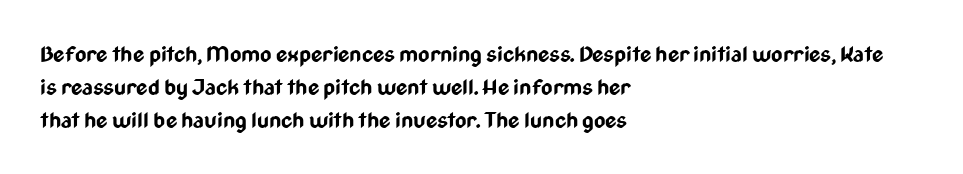
The image shows 22 px bold type, upright; set left-aligned, normal line spacing (1.5x), normal letter spacing, not underlined.
